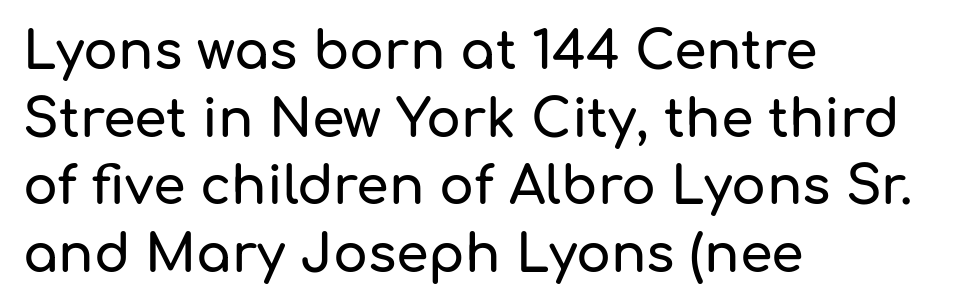
{"serif": "no", "italic": "no", "width": "normal", "stroke_contrast": "low", "x_height": "medium", "monospaced": "no", "underline": "no", "align": "left", "line_spacing": "normal", "line_spacing_ratio": 1.3, "letter_spacing": "normal", "letter_spacing_em": 0.0, "glyph_px": 52}
